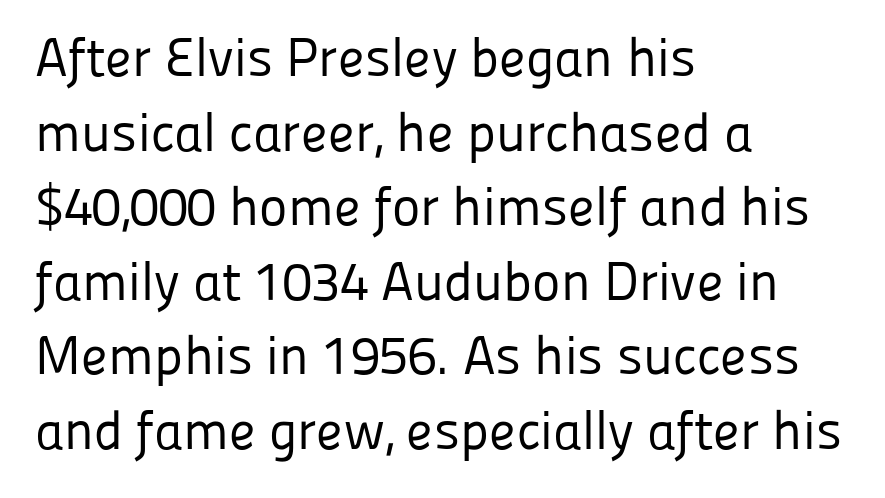
Caption: standard tracking, unaltered. No italicization has been applied; the sample stays upright. Casual observation: everything's shoved over to the left. Each stroke keeps to a modest, everyday thickness or less.
